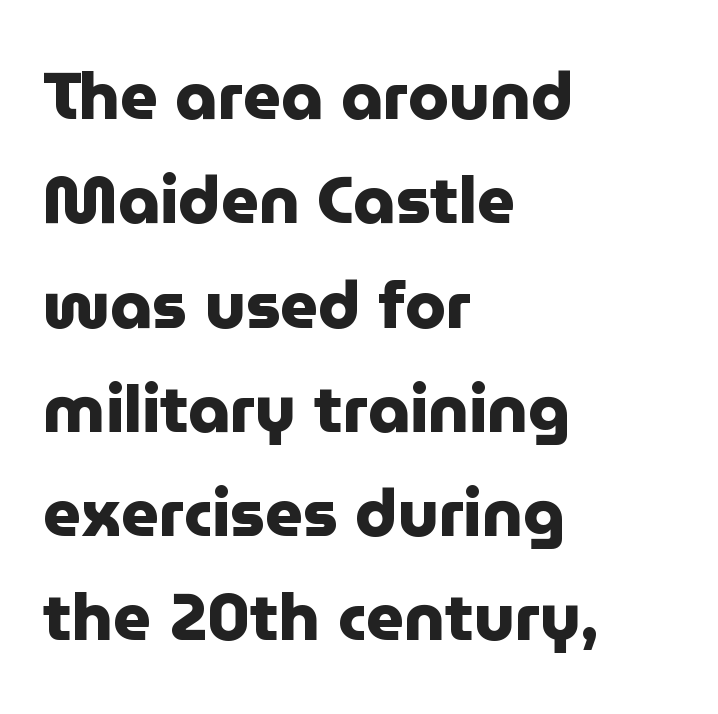
{"serif": "no", "italic": "no", "bold": "yes", "weight": "heavy", "width": "normal", "stroke_contrast": "low", "x_height": "medium", "monospaced": "no", "underline": "no", "align": "left", "line_spacing": "normal", "line_spacing_ratio": 1.58, "letter_spacing": "normal", "letter_spacing_em": 0.0, "glyph_px": 66}
